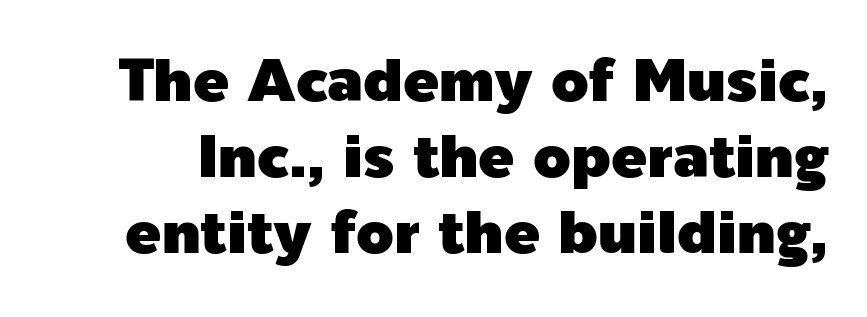
Q: Is the text italic (slanted)? A: No, it is upright.
Q: Is the typeface a serif or a sans-serif typeface? A: Sans-serif.
Q: Is the text underlined? A: No.
Q: Is the spacing between letters normal or unusually wide? A: Normal.
Q: Is the spacing between lines tight, normal or loose? A: Normal.
Q: Width (condensed, normal, or wide)? A: Normal.
Q: x-height? A: Medium.
Q: Monospaced? A: No.
